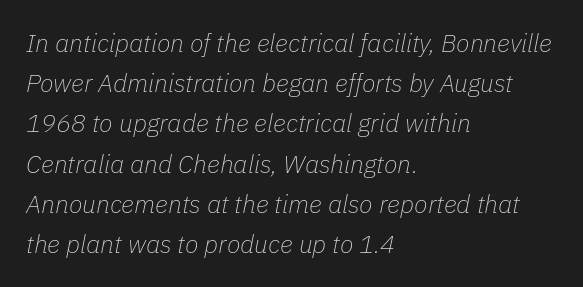
{"italic": "yes", "lean": "right", "slant_degrees": 11, "bold": "no", "underline": "no", "align": "left", "line_spacing": "normal", "line_spacing_ratio": 1.61, "letter_spacing": "normal", "letter_spacing_em": 0.0, "glyph_px": 25}
